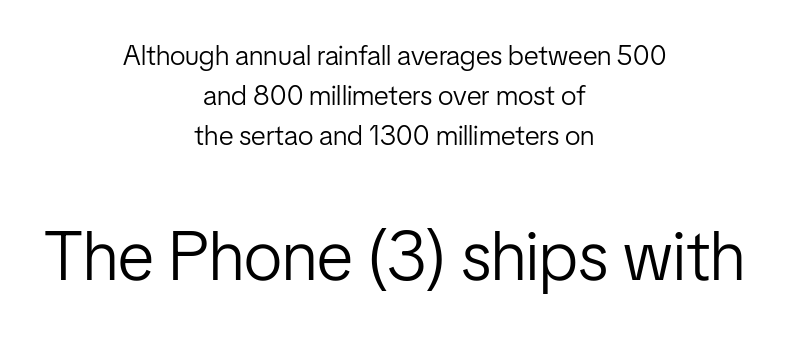
{"serif": "no", "italic": "no", "bold": "no", "weight": "light", "width": "condensed", "stroke_contrast": "low", "x_height": "medium", "monospaced": "no", "underline": "no", "align": "center", "line_spacing": "normal", "line_spacing_ratio": 1.42, "letter_spacing": "normal", "letter_spacing_em": 0.0, "larger_block": "second", "size_ratio": 2.46, "glyph_px": 69}
